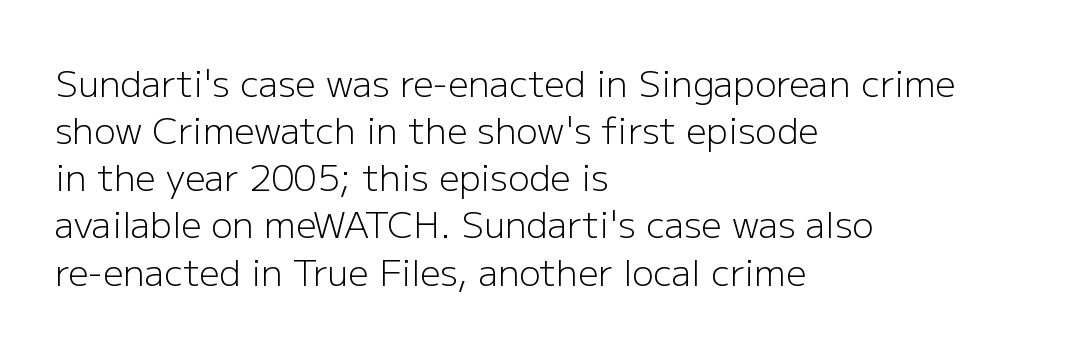
{"serif": "no", "italic": "no", "bold": "no", "weight": "light", "width": "normal", "stroke_contrast": "low", "x_height": "medium", "monospaced": "no", "underline": "no", "align": "left", "line_spacing": "normal", "line_spacing_ratio": 1.31, "letter_spacing": "normal", "letter_spacing_em": 0.0, "glyph_px": 36}
